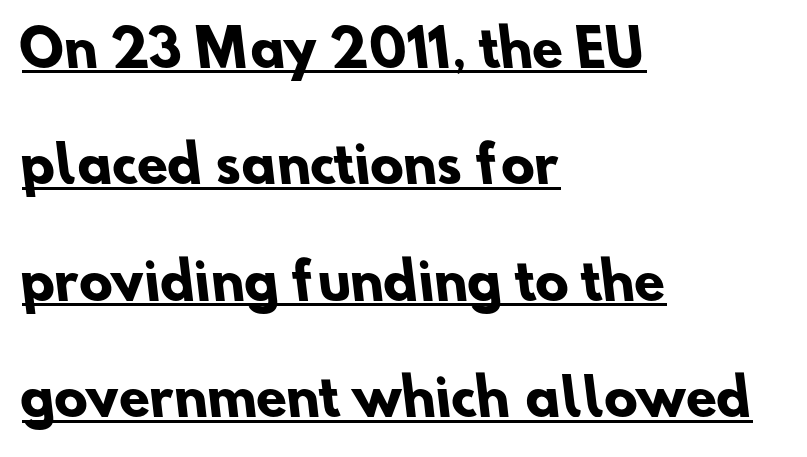
The image shows 50 px heavy sans-serif type; set left-aligned, loose line spacing (2.33x), normal letter spacing, underlined; low stroke contrast and a small x-height.
